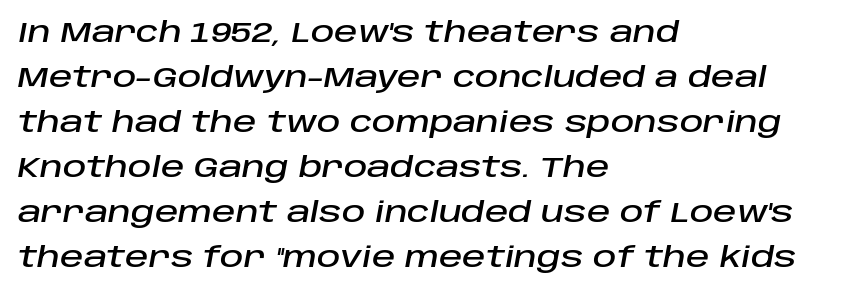
{"italic": "yes", "lean": "right", "slant_degrees": 10, "width": "normal", "stroke_contrast": "low", "x_height": "large", "monospaced": "no", "underline": "no", "align": "left", "line_spacing": "normal", "line_spacing_ratio": 1.55, "letter_spacing": "normal", "letter_spacing_em": 0.0, "glyph_px": 29}
